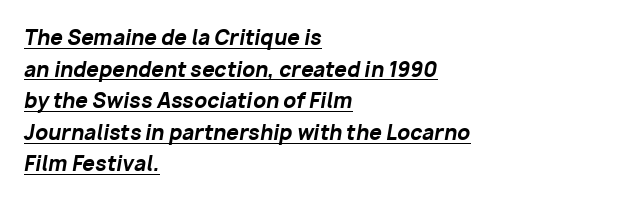
The image shows 20 px bold type, italic (leaning right); set left-aligned, normal line spacing (1.58x), normal letter spacing, underlined.
